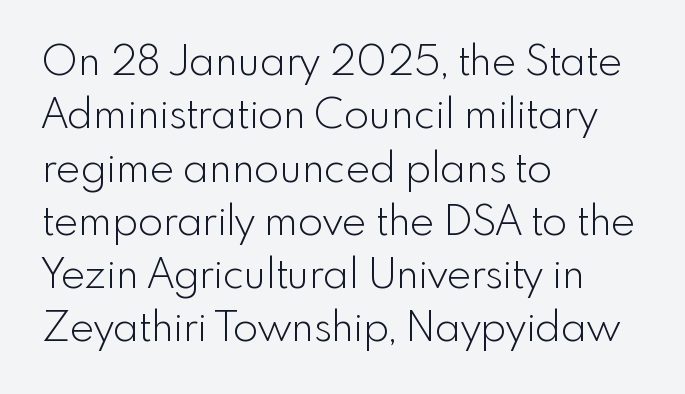
The image shows 41 px light sans-serif type, upright; set left-aligned, normal line spacing (1.3x), normal letter spacing, not underlined; a small x-height.
